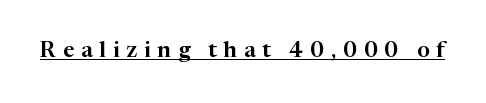
Q: Is the text italic (slanted)? A: No, it is upright.
Q: Is the text underlined? A: Yes.
Q: Is the spacing between letters normal or unusually wide? A: Unusually wide.
